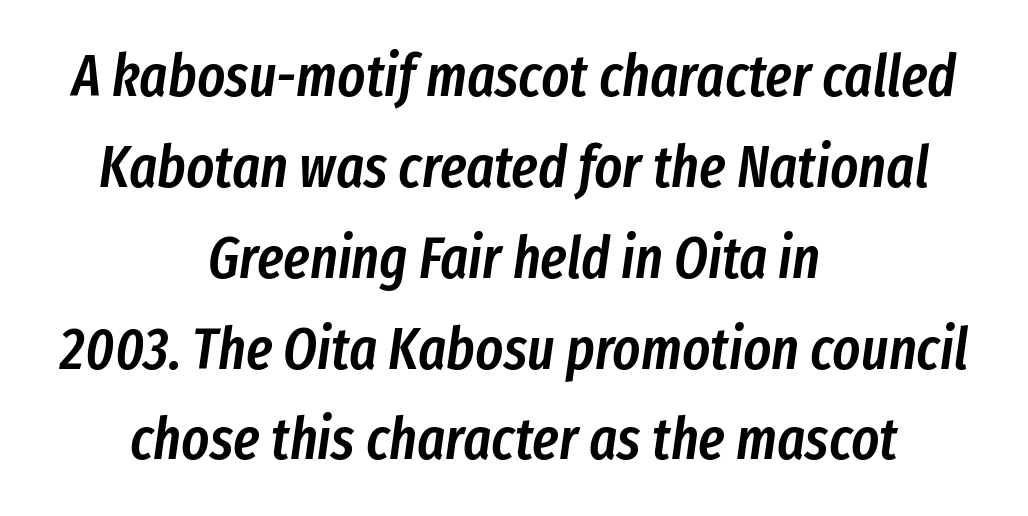
Q: Is the text bold? A: Semi-bold.
Q: Is the text italic (slanted)? A: Yes, it leans right by about 8 degrees.
Q: Is the text underlined? A: No.
Q: How is the paragraph aligned? A: Centered.
Q: Is the spacing between letters normal or unusually wide? A: Normal.
Q: Is the spacing between lines tight, normal or loose? A: Normal.
Q: Width (condensed, normal, or wide)? A: Condensed.
Q: Stroke contrast? A: Low.
Q: x-height? A: Medium.
Q: Monospaced? A: No.
